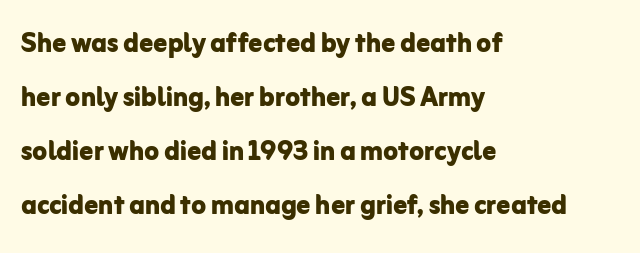
{"serif": "no", "italic": "no", "bold": "yes", "weight": "bold", "width": "normal", "stroke_contrast": "low", "x_height": "medium", "monospaced": "no", "underline": "no", "align": "left", "line_spacing": "normal", "line_spacing_ratio": 1.59, "letter_spacing": "normal", "letter_spacing_em": 0.0, "glyph_px": 34}
